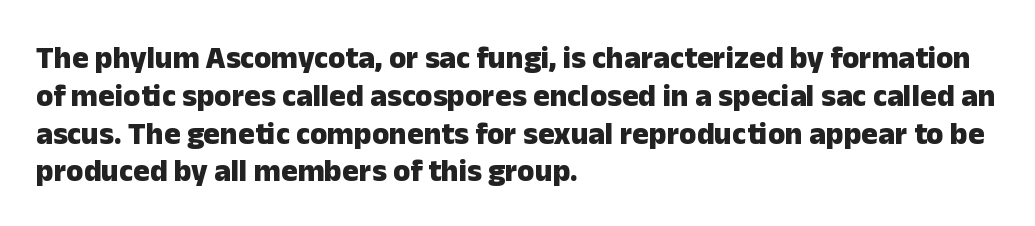
{"serif": "no", "italic": "no", "bold": "yes", "weight": "heavy", "width": "normal", "stroke_contrast": "low", "x_height": "medium", "monospaced": "no", "underline": "no", "align": "left", "line_spacing_ratio": 1.22, "letter_spacing": "normal", "letter_spacing_em": 0.0, "glyph_px": 31}
